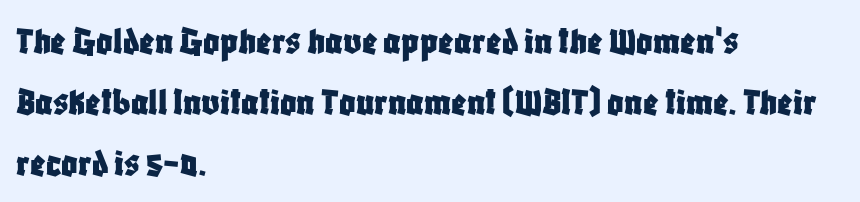
{"serif": "no", "italic": "no", "width": "condensed", "stroke_contrast": "low", "x_height": "large", "monospaced": "no", "underline": "no", "align": "left", "line_spacing": "normal", "line_spacing_ratio": 1.52, "letter_spacing": "normal", "letter_spacing_em": 0.0, "glyph_px": 40}
